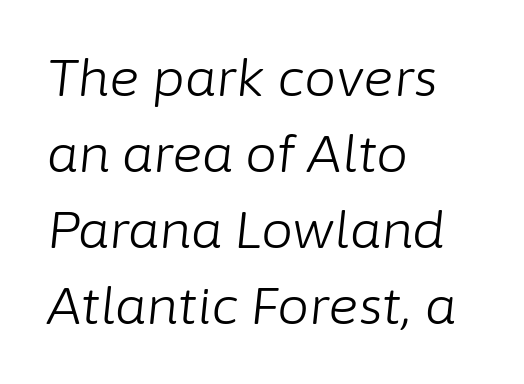
{"italic": "yes", "lean": "right", "slant_degrees": 6, "bold": "no", "weight": "light", "width": "normal", "stroke_contrast": "low", "x_height": "medium", "monospaced": "no", "underline": "no", "align": "left", "line_spacing": "normal", "line_spacing_ratio": 1.49, "letter_spacing": "normal", "letter_spacing_em": 0.0, "glyph_px": 51}
